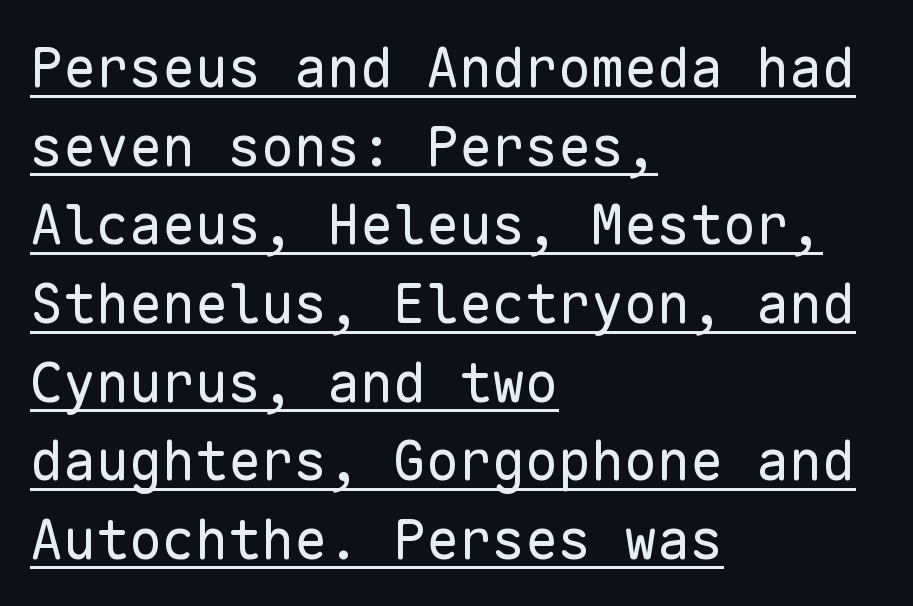
{"serif": "no", "italic": "no", "bold": "no", "weight": "regular", "width": "normal", "stroke_contrast": "low", "x_height": "medium", "monospaced": "yes", "underline": "yes", "align": "left", "line_spacing": "normal", "line_spacing_ratio": 1.43, "letter_spacing": "normal", "letter_spacing_em": 0.0, "glyph_px": 55}
